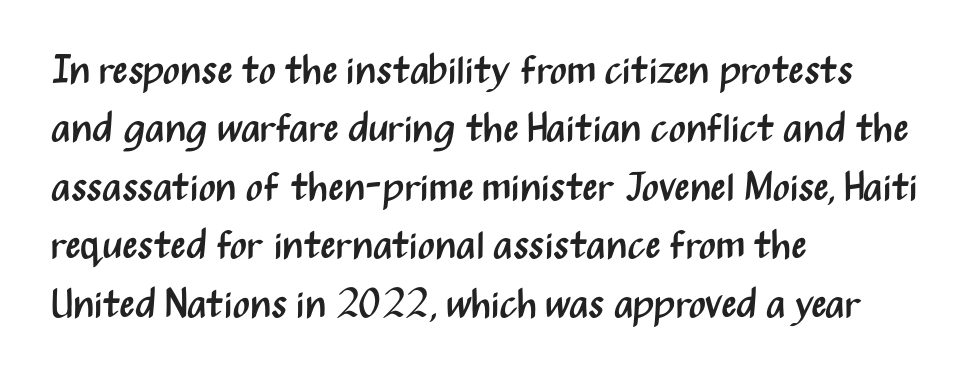
Q: Is the text bold? A: No.
Q: Is the text italic (slanted)? A: No, it is upright.
Q: Is the typeface a serif or a sans-serif typeface? A: Sans-serif.
Q: Is the text underlined? A: No.
Q: How is the paragraph aligned? A: Left-aligned.
Q: Is the spacing between letters normal or unusually wide? A: Normal.
Q: Is the spacing between lines tight, normal or loose? A: Normal.
Q: Width (condensed, normal, or wide)? A: Condensed.
Q: Stroke contrast? A: Medium.
Q: x-height? A: Medium.
Q: Monospaced? A: No.
